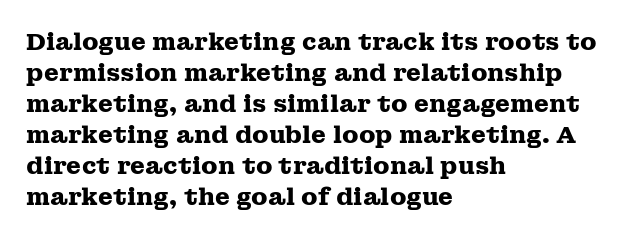
{"italic": "no", "bold": "yes", "underline": "no", "align": "left", "line_spacing": "normal", "line_spacing_ratio": 1.29, "letter_spacing": "normal", "letter_spacing_em": 0.0, "glyph_px": 24}
